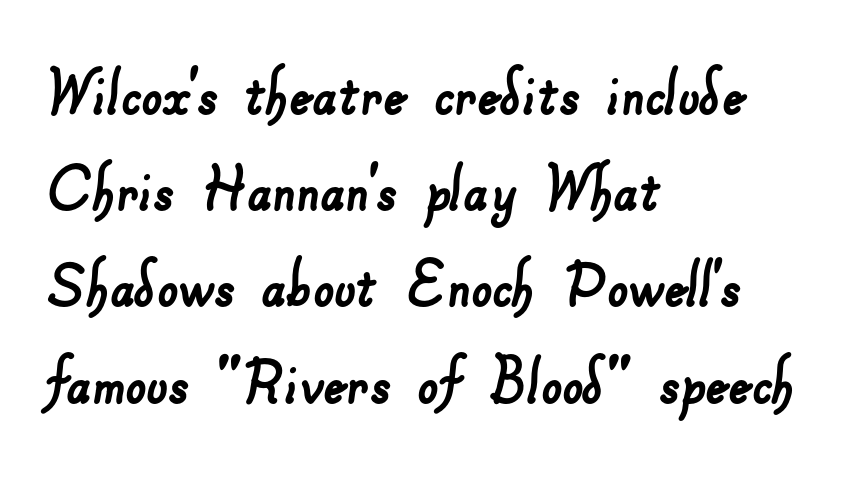
The image shows 74 px sans-serif type; set left-aligned, normal line spacing (1.3x), normal letter spacing, not underlined; low stroke contrast and a small x-height.
